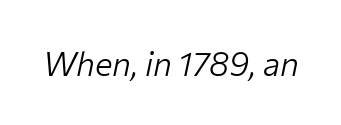
Q: Is the text bold? A: No.
Q: Is the text italic (slanted)? A: Yes, it leans right by about 12 degrees.
Q: Is the text underlined? A: No.
Q: Is the spacing between letters normal or unusually wide? A: Normal.
Q: Width (condensed, normal, or wide)? A: Normal.
Q: Stroke contrast? A: Low.
Q: x-height? A: Medium.
Q: Monospaced? A: No.
